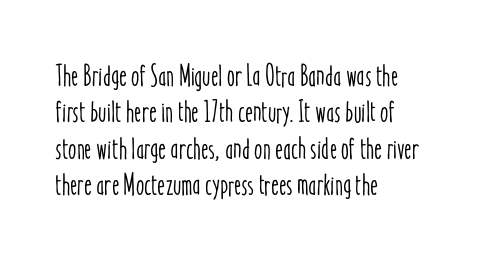
The image shows 30 px condensed type, upright; set left-aligned, line spacing 1.21x, normal letter spacing, not underlined; low stroke contrast and a medium x-height.
